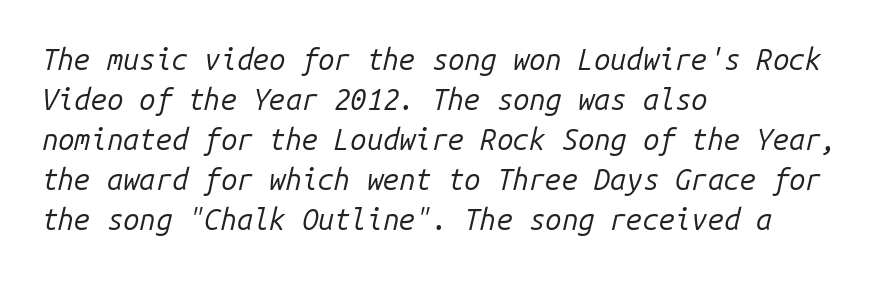
Q: Is the text bold? A: No.
Q: Is the text italic (slanted)? A: Yes, it leans right by about 14 degrees.
Q: Is the text underlined? A: No.
Q: How is the paragraph aligned? A: Left-aligned.
Q: Is the spacing between letters normal or unusually wide? A: Normal.
Q: Is the spacing between lines tight, normal or loose? A: Normal.
Q: Width (condensed, normal, or wide)? A: Normal.
Q: Stroke contrast? A: Low.
Q: x-height? A: Medium.
Q: Monospaced? A: Yes.
